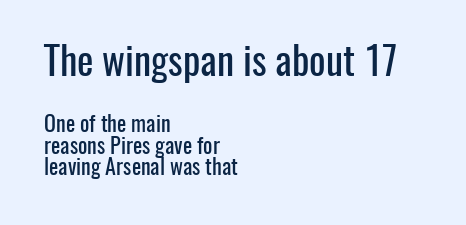
{"serif": "no", "italic": "no", "width": "condensed", "stroke_contrast": "low", "x_height": "medium", "monospaced": "no", "underline": "no", "align": "left", "line_spacing": "tight", "line_spacing_ratio": 0.99, "letter_spacing": "normal", "letter_spacing_em": 0.0, "larger_block": "first", "size_ratio": 1.77, "glyph_px": 39}
